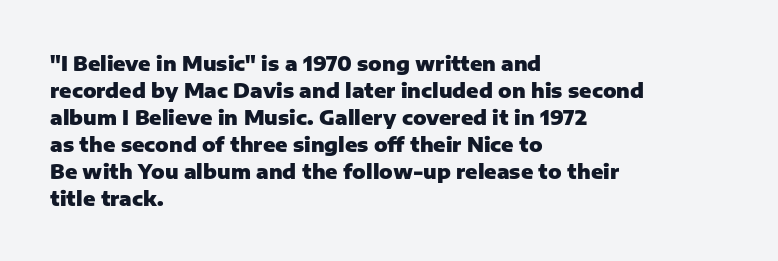
Q: Is the text bold? A: Yes.
Q: Is the text italic (slanted)? A: No, it is upright.
Q: Is the text underlined? A: No.
Q: How is the paragraph aligned? A: Left-aligned.
Q: Is the spacing between letters normal or unusually wide? A: Normal.
Q: Is the spacing between lines tight, normal or loose? A: Normal.
